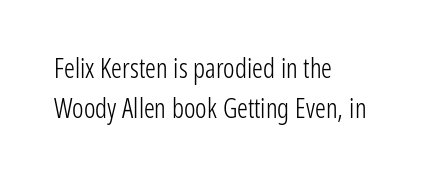
The passage shown stacks its lines at a standard gap. Students, note that the glyphs here touch the page at normal intervals. This reads as an unemphasized weight, regular at the heaviest. Typeset ragged right — the left edge is the straight one. No italicization has been applied; the sample stays upright.
